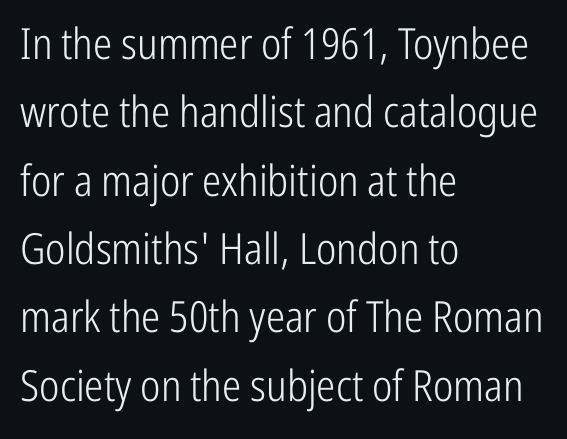
Layout note: lines flush left. Summary of vertical rhythm: regular, with standard interline spacing. You can tell from the bare stems that sans-serif type was used. Ordinary non-slanted type is in use.
